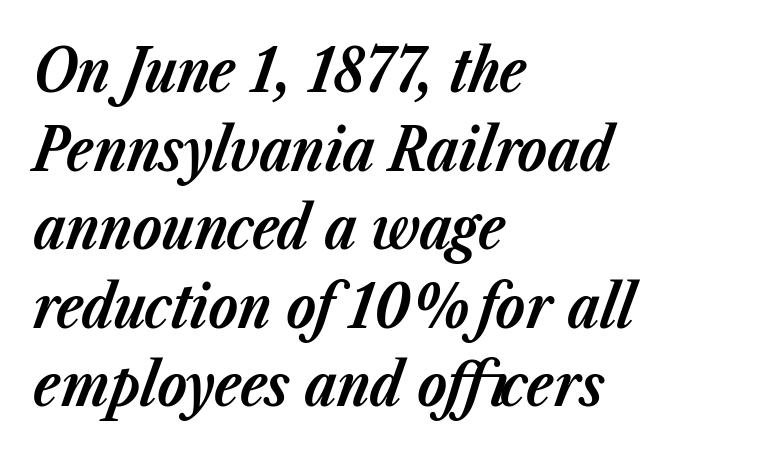
{"italic": "yes", "lean": "right", "slant_degrees": 23, "bold": "yes", "weight": "bold", "width": "normal", "stroke_contrast": "low", "x_height": "medium", "monospaced": "no", "underline": "no", "align": "left", "line_spacing": "normal", "line_spacing_ratio": 1.31, "letter_spacing": "normal", "letter_spacing_em": 0.0, "glyph_px": 60}
